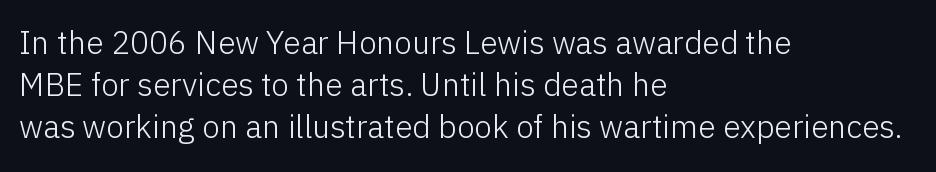
Q: Is the text bold? A: No.
Q: Is the text italic (slanted)? A: No, it is upright.
Q: Is the typeface a serif or a sans-serif typeface? A: Sans-serif.
Q: Is the text underlined? A: No.
Q: How is the paragraph aligned? A: Left-aligned.
Q: Is the spacing between letters normal or unusually wide? A: Normal.
Q: Is the spacing between lines tight, normal or loose? A: Normal.
Q: Width (condensed, normal, or wide)? A: Normal.
Q: Stroke contrast? A: Low.
Q: x-height? A: Medium.
Q: Monospaced? A: No.
